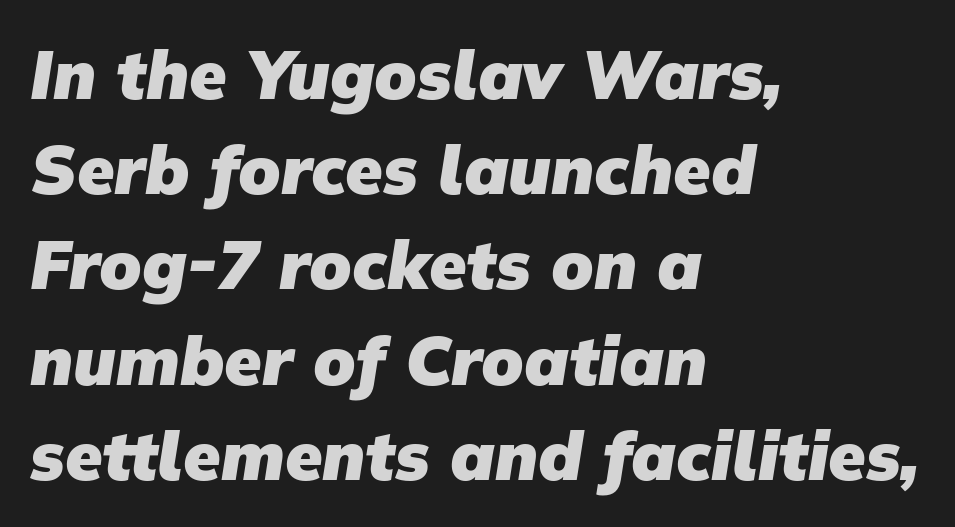
{"serif": "no", "bold": "yes", "weight": "heavy", "width": "normal", "stroke_contrast": "low", "x_height": "medium", "monospaced": "no", "underline": "no", "align": "left", "line_spacing": "normal", "line_spacing_ratio": 1.4, "letter_spacing": "normal", "letter_spacing_em": 0.0, "glyph_px": 68}
